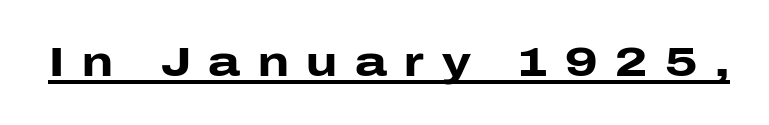
Q: Is the text bold? A: Yes.
Q: Is the text italic (slanted)? A: No, it is upright.
Q: Is the typeface a serif or a sans-serif typeface? A: Sans-serif.
Q: Is the text underlined? A: Yes.
Q: Is the spacing between letters normal or unusually wide? A: Unusually wide.
Q: Width (condensed, normal, or wide)? A: Wide.
Q: Stroke contrast? A: Low.
Q: x-height? A: Medium.
Q: Monospaced? A: No.
